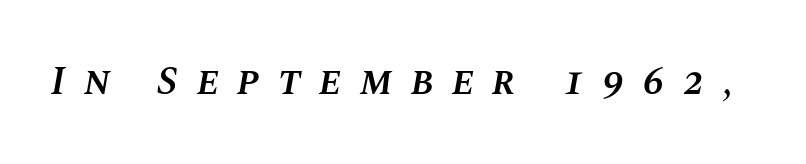
Weight: semibold (demi). Varying glyph widths throughout — classic text-font behaviour. The face used here is rendered with a markedly widened letterfit. Italic? Definitely — the glyphs are oblique.
